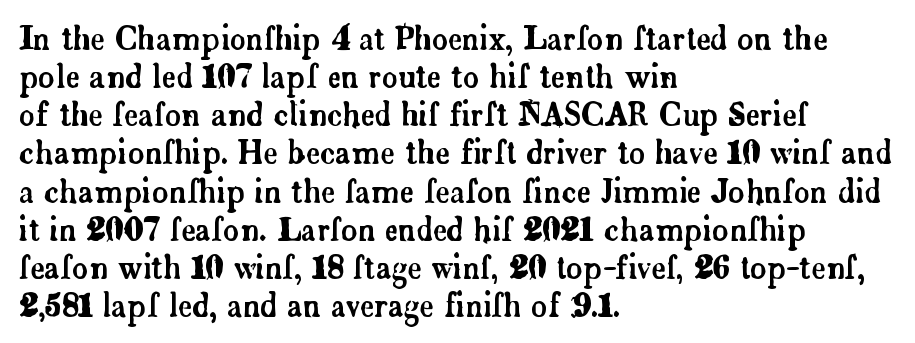
Decoration check: the copy has no underline. Think of a printed novel: that variable character pitch is what you see here. Alignment: flush left. Stroke terminals: seriffed.
